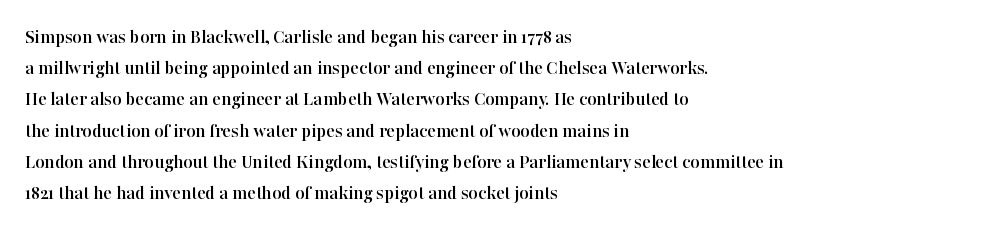
You could call the tracking neutral — neither tight nor loose. No italicization has been applied; the sample stays upright. Just letters on the line, the space beneath them empty. Compared with typical paragraphs, the rows here are spaced about the same.
